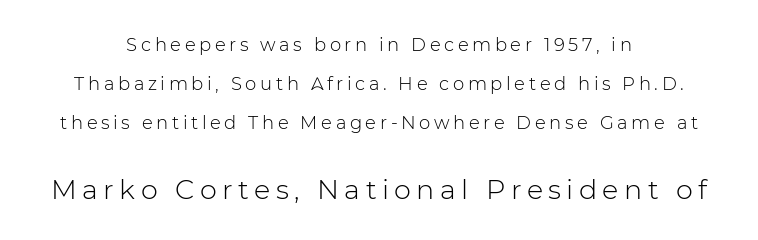
Q: Is the text bold? A: No.
Q: Is the text italic (slanted)? A: No, it is upright.
Q: Is the text underlined? A: No.
Q: How is the paragraph aligned? A: Centered.
Q: Is the spacing between letters normal or unusually wide? A: Unusually wide.
Q: Is the spacing between lines tight, normal or loose? A: Loose.
Q: Which block of text is set in a larger size, the first (top) or the second (bottom)? A: The second (bottom) one.
